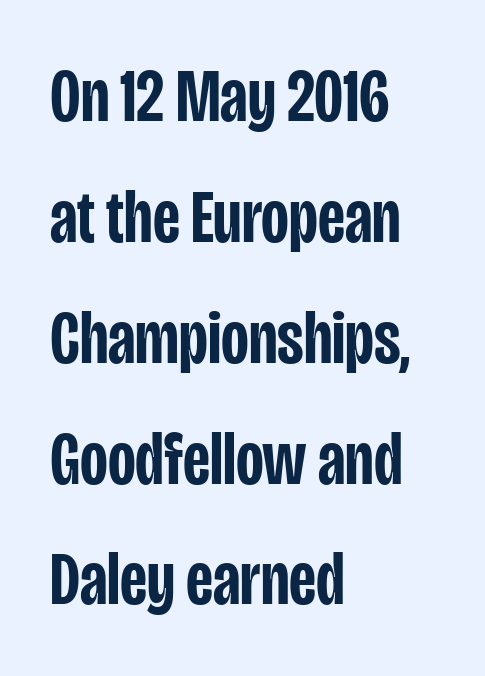
{"serif": "no", "italic": "no", "bold": "semi", "weight": "semibold", "width": "condensed", "stroke_contrast": "low", "x_height": "large", "monospaced": "no", "underline": "no", "align": "left", "line_spacing": "normal", "line_spacing_ratio": 1.59, "letter_spacing": "normal", "letter_spacing_em": 0.0, "glyph_px": 76}
